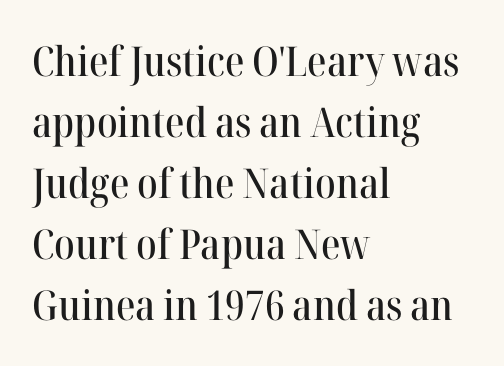
Q: Is the text italic (slanted)? A: No, it is upright.
Q: Is the typeface a serif or a sans-serif typeface? A: Serif.
Q: Is the text underlined? A: No.
Q: How is the paragraph aligned? A: Left-aligned.
Q: Is the spacing between letters normal or unusually wide? A: Normal.
Q: Is the spacing between lines tight, normal or loose? A: Normal.
Q: Width (condensed, normal, or wide)? A: Normal.
Q: Stroke contrast? A: High.
Q: x-height? A: Medium.
Q: Monospaced? A: No.
